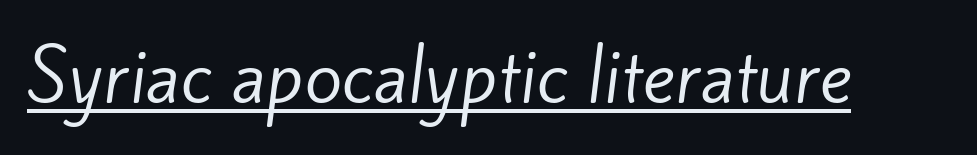
This sample carries an underscore along the baseline area. A sans-serif font was chosen for this passage. The weight would be labelled regular, book, light, or lighter still. Inter-character spacing is left at the font's built-in metrics. Do the characters align in a grid? No, the font is proportional.
